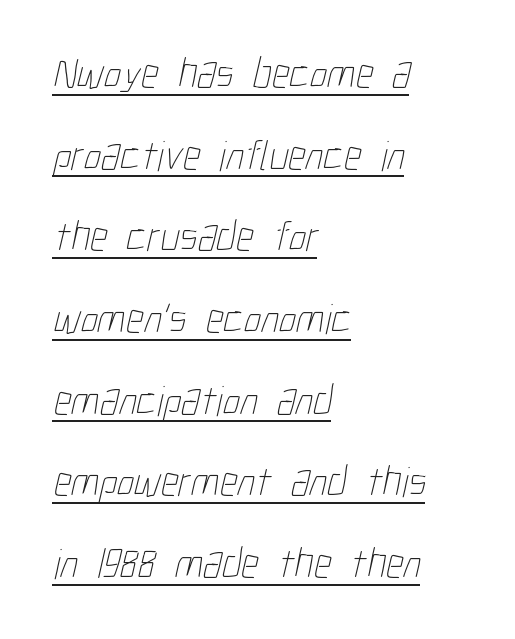
The image shows 43 px thin, condensed type; set left-aligned, loose line spacing (1.9x), normal letter spacing, underlined; low stroke contrast and a medium x-height.
